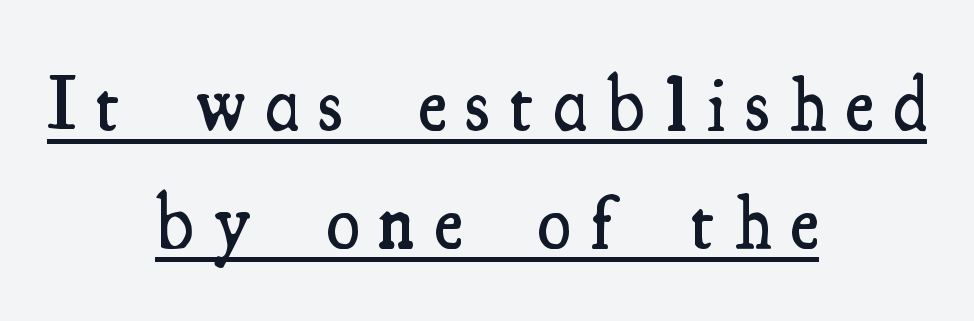
The image shows 76 px semibold, condensed serif type, upright; set centered, normal line spacing (1.55x), unusually wide letter spacing (+0.27 em), underlined; medium stroke contrast and a small x-height.
